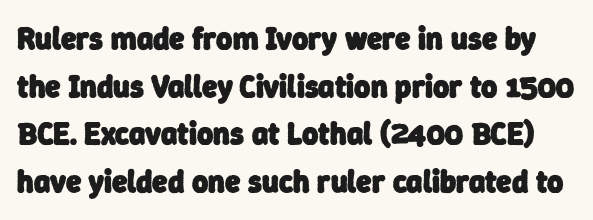
The image shows 31 px heavy sans-serif type; set normal line spacing (1.54x), normal letter spacing, not underlined; low stroke contrast and a medium x-height.
